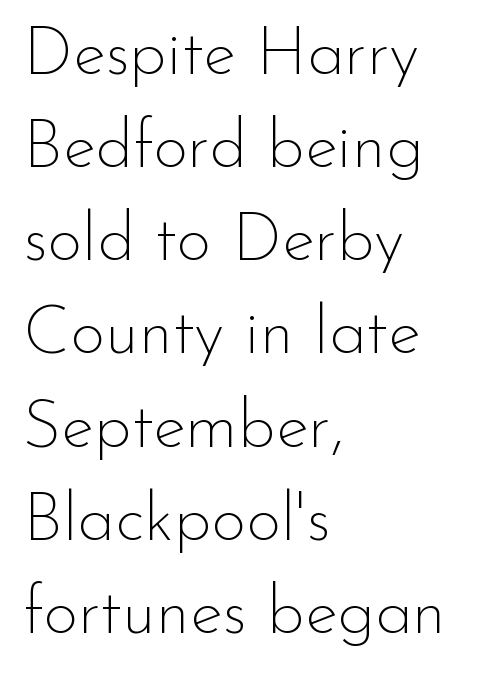
{"serif": "no", "italic": "no", "bold": "no", "weight": "thin", "width": "normal", "stroke_contrast": "low", "x_height": "small", "monospaced": "no", "underline": "no", "align": "left", "line_spacing": "normal", "line_spacing_ratio": 1.37, "letter_spacing": "normal", "letter_spacing_em": 0.0, "glyph_px": 68}
